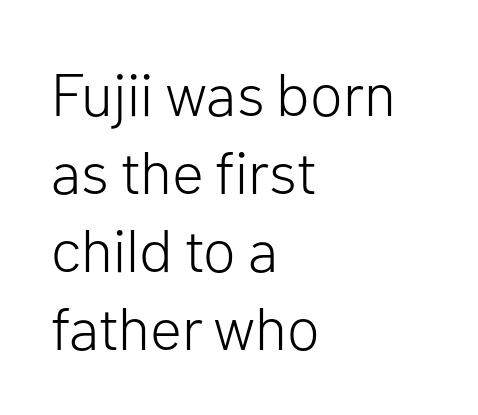
{"serif": "no", "italic": "no", "bold": "no", "weight": "light", "width": "normal", "stroke_contrast": "low", "x_height": "medium", "monospaced": "no", "underline": "no", "align": "left", "line_spacing": "normal", "line_spacing_ratio": 1.3, "letter_spacing": "normal", "letter_spacing_em": 0.0, "glyph_px": 60}
